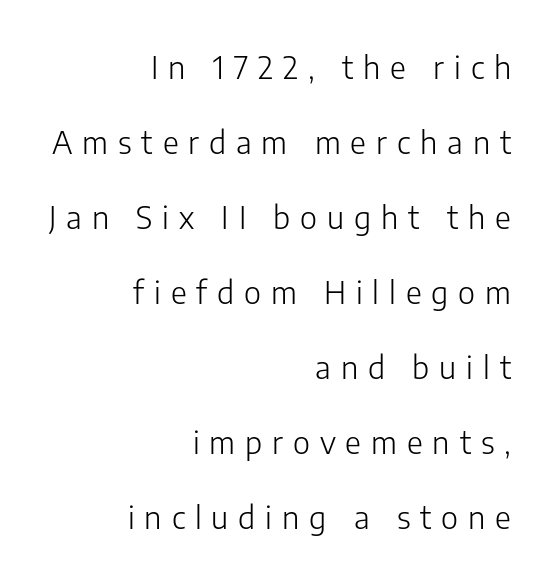
Q: Is the text bold? A: No.
Q: Is the text italic (slanted)? A: No, it is upright.
Q: Is the typeface a serif or a sans-serif typeface? A: Sans-serif.
Q: Is the text underlined? A: No.
Q: How is the paragraph aligned? A: Right-aligned.
Q: Is the spacing between letters normal or unusually wide? A: Unusually wide.
Q: Is the spacing between lines tight, normal or loose? A: Loose.
Q: Width (condensed, normal, or wide)? A: Normal.
Q: Stroke contrast? A: Low.
Q: x-height? A: Medium.
Q: Monospaced? A: No.
